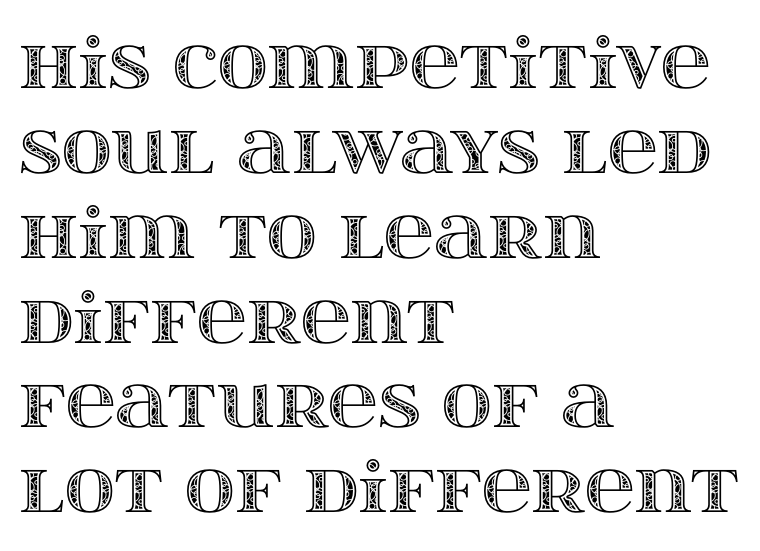
This rendering features lettering with no underline. Ordinary non-slanted type is in use. Proportional: the letters do not fall into vertical columns. This rendering leaves character spacing at its baseline value.
